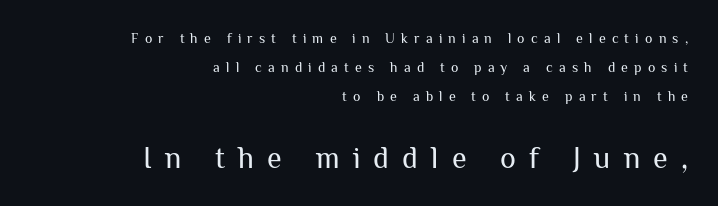
The image shows 30 px regular-weight sans-serif type, upright; set right-aligned, loose line spacing (2.08x), unusually wide letter spacing (+0.44 em), not underlined; the second (bottom) block is 2.14x larger; medium stroke contrast and a medium x-height.
